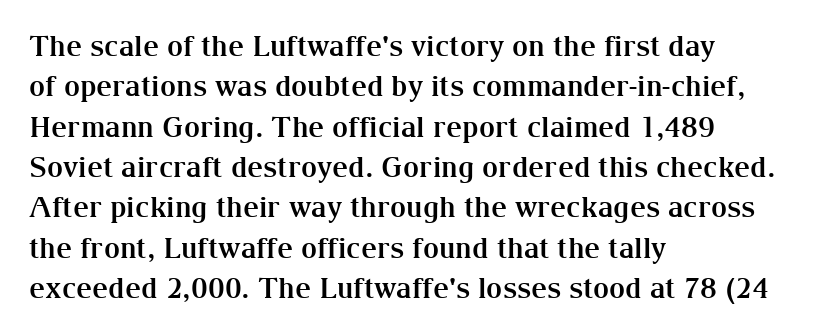
The image shows 28 px bold serif type, upright; set left-aligned, normal line spacing (1.44x), normal letter spacing, not underlined; medium stroke contrast and a medium x-height.
